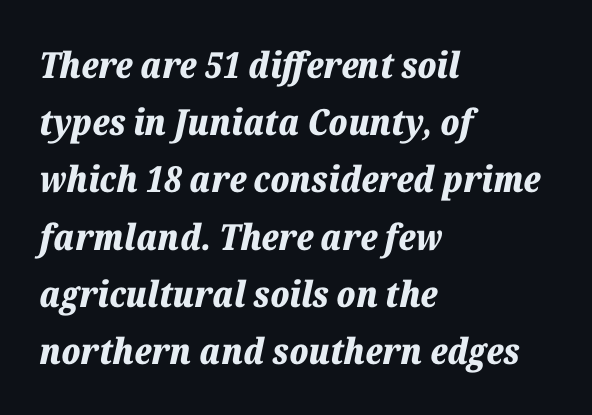
Q: Is the text bold? A: Yes.
Q: Is the text italic (slanted)? A: Yes, it leans right by about 12 degrees.
Q: Is the text underlined? A: No.
Q: How is the paragraph aligned? A: Left-aligned.
Q: Is the spacing between letters normal or unusually wide? A: Normal.
Q: Is the spacing between lines tight, normal or loose? A: Normal.
Q: Width (condensed, normal, or wide)? A: Normal.
Q: Stroke contrast? A: Low.
Q: x-height? A: Medium.
Q: Monospaced? A: No.
